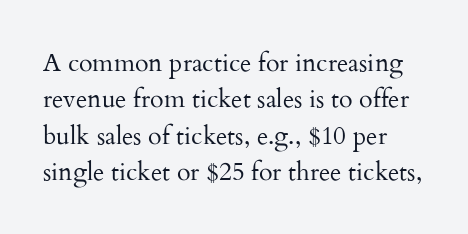
Q: Is the text bold? A: No.
Q: Is the text italic (slanted)? A: No, it is upright.
Q: Is the text underlined? A: No.
Q: How is the paragraph aligned? A: Left-aligned.
Q: Is the spacing between letters normal or unusually wide? A: Normal.
Q: Is the spacing between lines tight, normal or loose? A: Normal.
